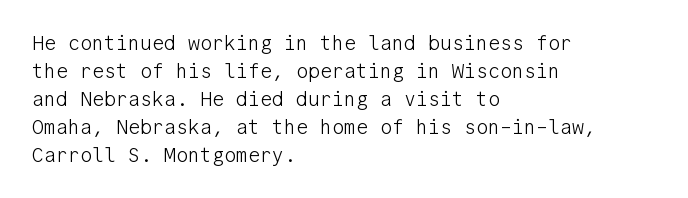
The image shows 20 px text type, upright; set left-aligned, normal line spacing (1.4x), normal letter spacing, not underlined.
